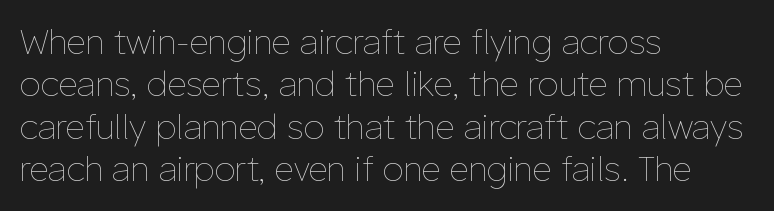
The image shows 34 px thin type, upright; set left-aligned, normal line spacing (1.25x), normal letter spacing, not underlined; low stroke contrast and a medium x-height.
